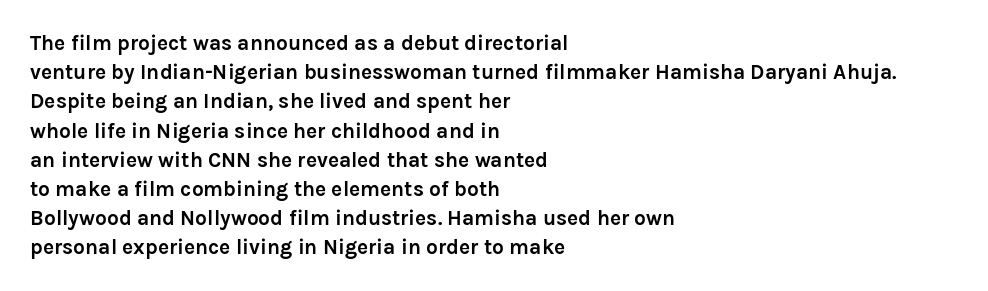
When letters stand straight like this, we call the style roman or upright. Line starts are locked; line ends wander. Quick note: underline off. Words appear dense and cohesive because spacing is normal. A normal amount of white space separates one row of letters from the next.
